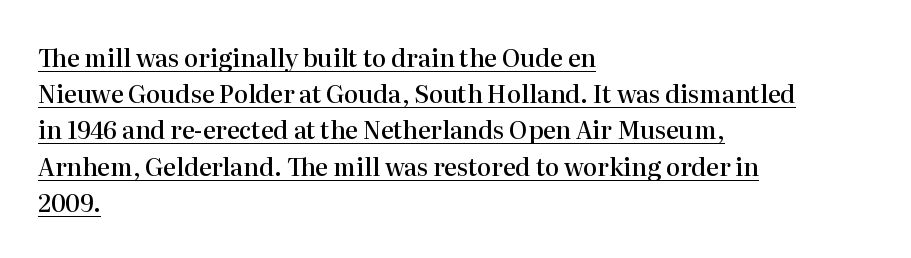
Q: Is the text bold? A: Semi-bold.
Q: Is the text italic (slanted)? A: No, it is upright.
Q: Is the text underlined? A: Yes.
Q: How is the paragraph aligned? A: Left-aligned.
Q: Is the spacing between letters normal or unusually wide? A: Normal.
Q: Is the spacing between lines tight, normal or loose? A: Normal.
